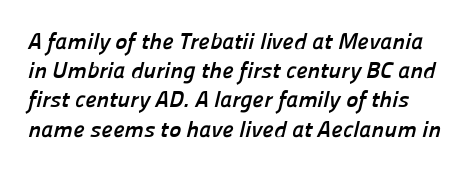
Q: Is the text bold? A: Yes.
Q: Is the text underlined? A: No.
Q: Is the spacing between letters normal or unusually wide? A: Normal.
Q: Is the spacing between lines tight, normal or loose? A: Normal.
